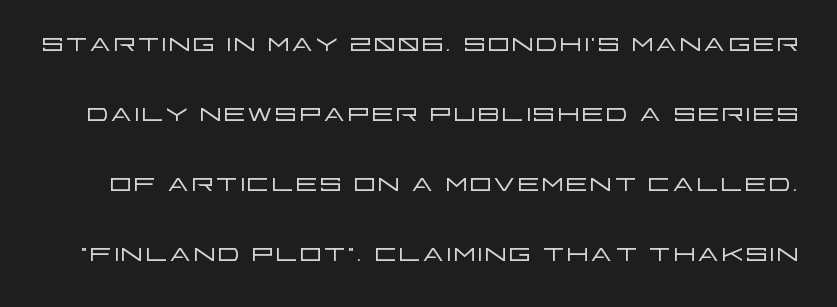
The passage shown has conventional tracking throughout. Examine the stroke ends and you'll find no serifs. Leading: increased. Do the characters align in a grid? No, the font is proportional. The typeface has the unassuming heft of standard copy or less. The font's upright variant was chosen for this text.
